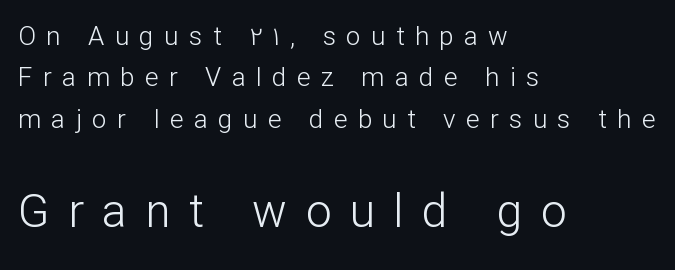
The image shows 46 px light sans-serif type, upright; set left-aligned, normal line spacing (1.59x), unusually wide letter spacing (+0.4 em), not underlined; the second (bottom) block is 1.77x larger; low stroke contrast and a medium x-height.
